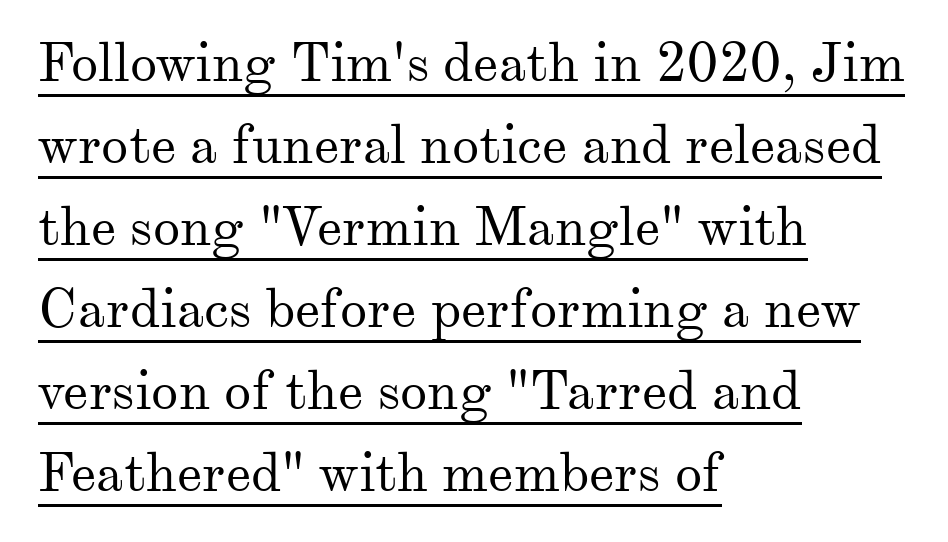
The image shows 55 px regular-weight serif type, upright; set left-aligned, normal line spacing (1.49x), normal letter spacing, underlined; medium stroke contrast and a small x-height.
